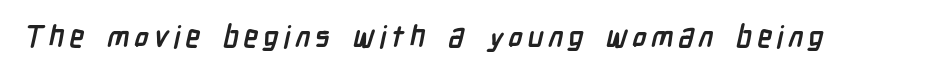
Weight check: bold — yes, fully. These lines are composed in type without serifs. Spacing verdict: proportional, widths tailored to each character. Beneath every word, the page is bare.
